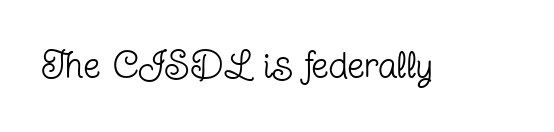
Ink coverage per letter is moderate at most. Nothing unusual about the tracking: characters are spaced as the font intends. This sample uses a serif face. Designer's note — italics off, roman on. Lines of text with bare space underneath. Note the varied advance widths — an 'i' is clearly narrower than an 'm'.
